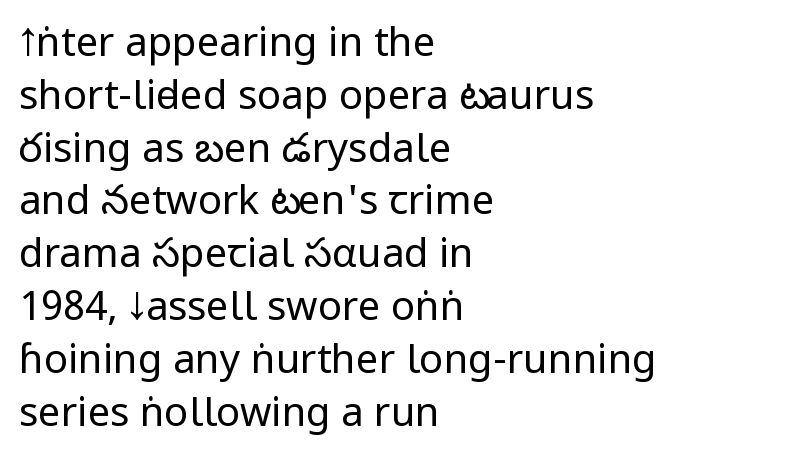
The passage shown is not underscored anywhere. Does extra space separate the letters? No, they use regular spacing. Is there any slant? The stems are plumb. Leftover space on each line is placed entirely after the last word.
